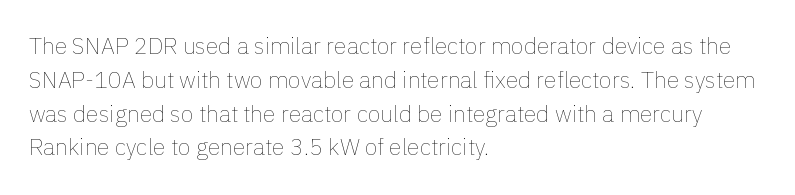
{"italic": "no", "bold": "no", "underline": "no", "align": "left", "line_spacing": "normal", "line_spacing_ratio": 1.47, "letter_spacing": "normal", "letter_spacing_em": 0.0, "glyph_px": 23}
